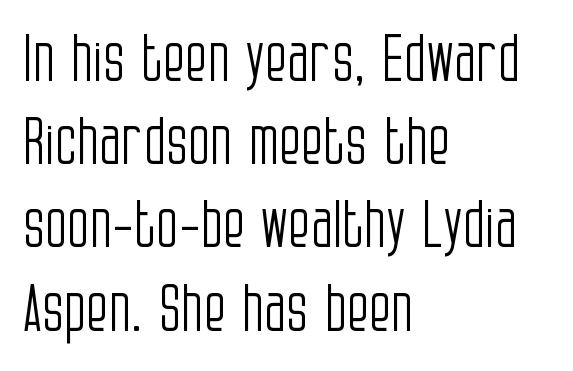
The face used here is a sans, in the tradition of grotesques and geometrics. The leading is moderate, giving the passage an even texture. Tracking here is standard; glyphs follow each other at the usual distance. Letters rest on an invisible, unmarked baseline.
